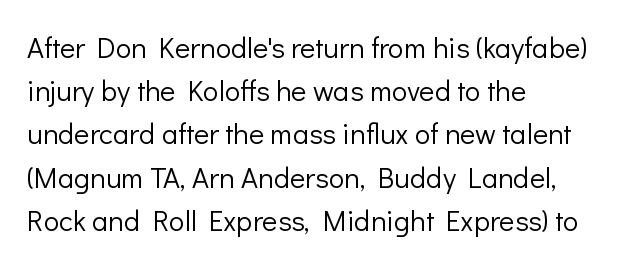
The image shows 29 px light sans-serif type, upright; set left-aligned, normal line spacing (1.49x), normal letter spacing, not underlined; low stroke contrast and a medium x-height.
